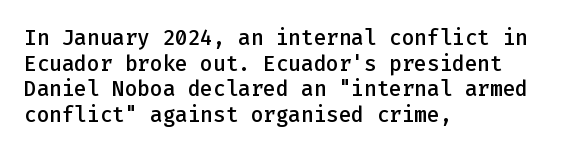
Nobody drew a line under any word here. The letters stand straight up with perfectly vertical stems. Emphasis by weight is partial: semibold. Nobody touched the tracking dial on this one. Compared with a centered layout, this one pins lines to the left instead.
